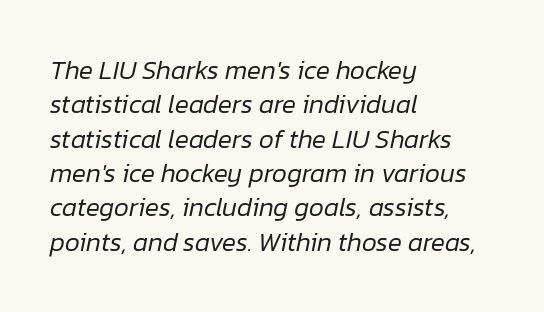
Q: Is the text bold? A: No.
Q: Is the text italic (slanted)? A: Yes, it leans right by about 12 degrees.
Q: Is the text underlined? A: No.
Q: How is the paragraph aligned? A: Left-aligned.
Q: Is the spacing between letters normal or unusually wide? A: Normal.
Q: Is the spacing between lines tight, normal or loose? A: Normal.
